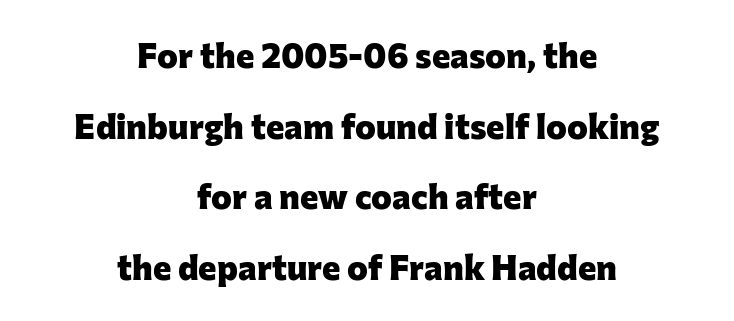
Q: Is the text bold? A: Yes.
Q: Is the text italic (slanted)? A: No, it is upright.
Q: Is the typeface a serif or a sans-serif typeface? A: Sans-serif.
Q: Is the text underlined? A: No.
Q: How is the paragraph aligned? A: Centered.
Q: Is the spacing between letters normal or unusually wide? A: Normal.
Q: Is the spacing between lines tight, normal or loose? A: Loose.
Q: Width (condensed, normal, or wide)? A: Normal.
Q: Stroke contrast? A: Low.
Q: x-height? A: Medium.
Q: Monospaced? A: No.
